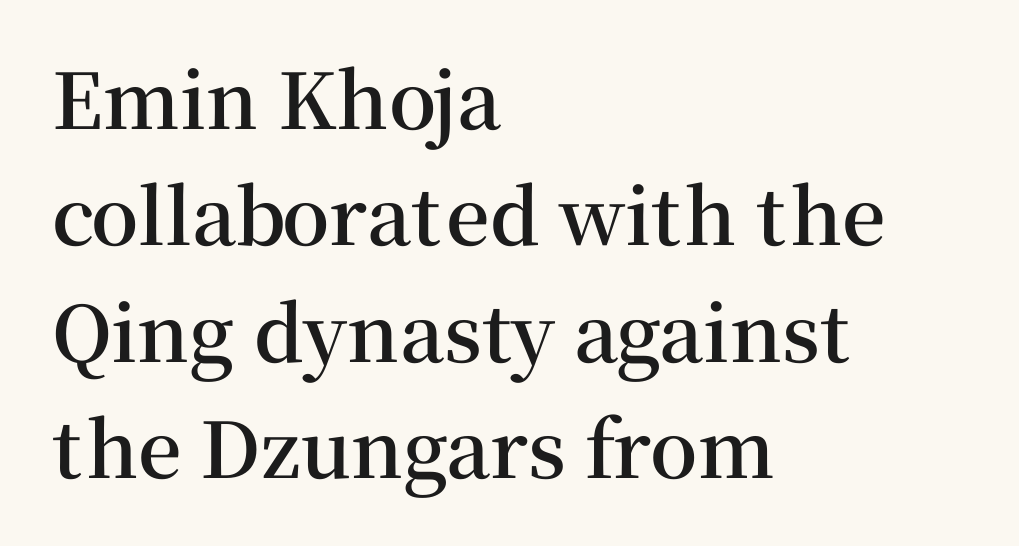
Q: Is the text bold? A: Semi-bold.
Q: Is the text italic (slanted)? A: No, it is upright.
Q: Is the typeface a serif or a sans-serif typeface? A: Serif.
Q: Is the text underlined? A: No.
Q: How is the paragraph aligned? A: Left-aligned.
Q: Is the spacing between letters normal or unusually wide? A: Normal.
Q: Is the spacing between lines tight, normal or loose? A: Normal.
Q: Width (condensed, normal, or wide)? A: Normal.
Q: Stroke contrast? A: Medium.
Q: x-height? A: Medium.
Q: Monospaced? A: No.
